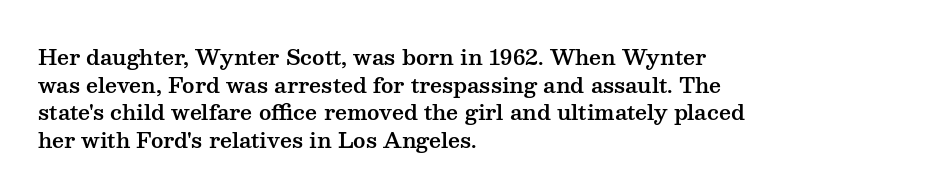
Q: Is the text italic (slanted)? A: No, it is upright.
Q: Is the text underlined? A: No.
Q: How is the paragraph aligned? A: Left-aligned.
Q: Is the spacing between letters normal or unusually wide? A: Normal.
Q: Is the spacing between lines tight, normal or loose? A: Normal.
